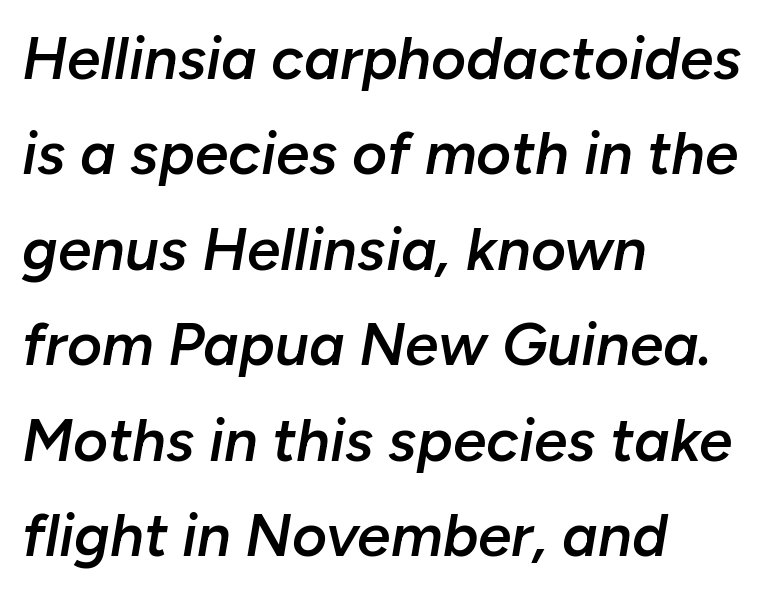
{"italic": "yes", "lean": "right", "slant_degrees": 10, "bold": "semi", "weight": "semibold", "width": "normal", "stroke_contrast": "low", "x_height": "medium", "monospaced": "no", "underline": "no", "align": "left", "line_spacing": "normal", "line_spacing_ratio": 1.59, "letter_spacing": "normal", "letter_spacing_em": 0.0, "glyph_px": 60}
